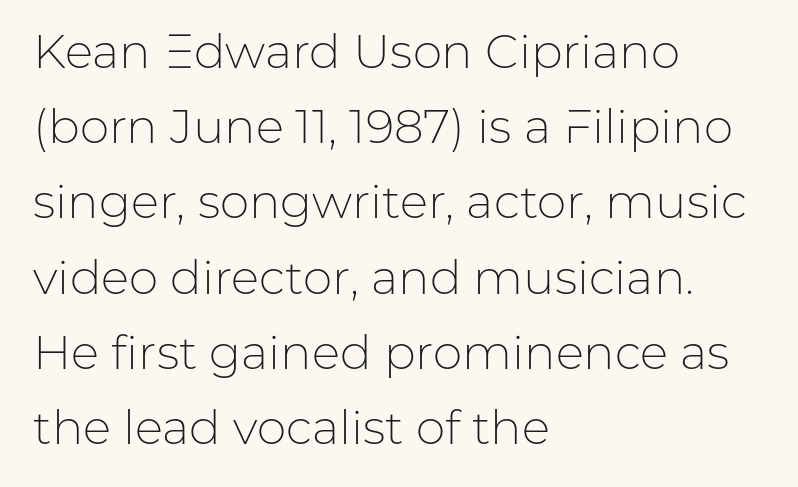
{"serif": "no", "italic": "no", "bold": "no", "weight": "light", "width": "normal", "stroke_contrast": "low", "x_height": "medium", "monospaced": "no", "underline": "no", "align": "left", "line_spacing": "normal", "line_spacing_ratio": 1.6, "letter_spacing": "normal", "letter_spacing_em": 0.0, "glyph_px": 47}
